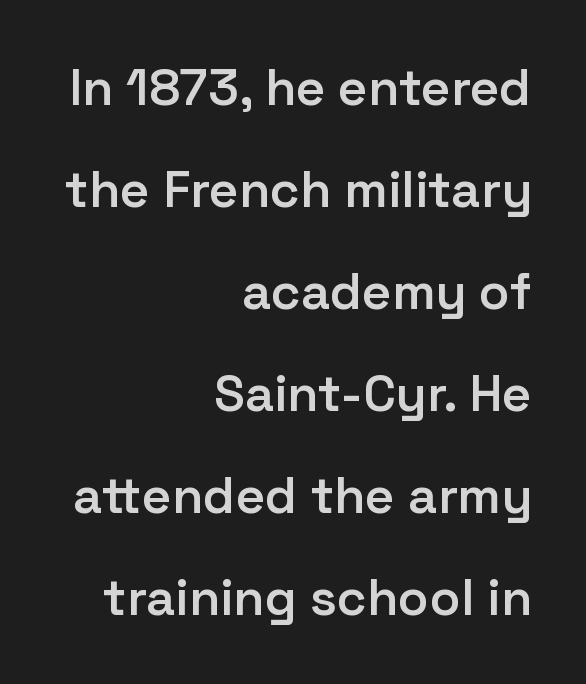
The image shows 51 px semibold sans-serif type, upright; set right-aligned, loose line spacing (2.0x), normal letter spacing, not underlined; low stroke contrast and a medium x-height.
